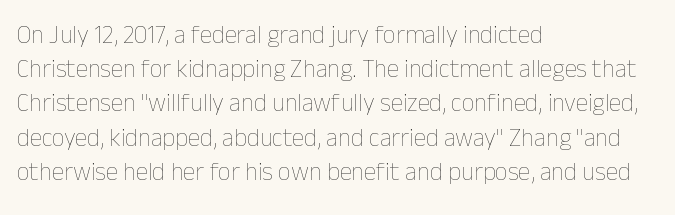
Q: Is the text bold? A: No.
Q: Is the text italic (slanted)? A: No, it is upright.
Q: Is the text underlined? A: No.
Q: How is the paragraph aligned? A: Left-aligned.
Q: Is the spacing between letters normal or unusually wide? A: Normal.
Q: Is the spacing between lines tight, normal or loose? A: Normal.
